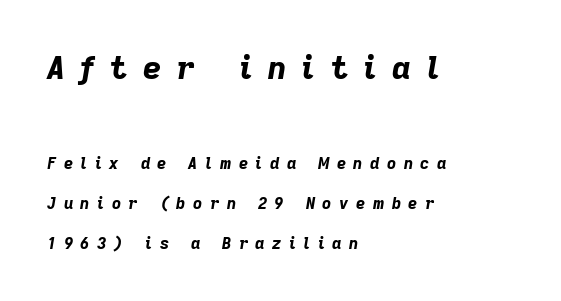
Q: Is the text bold? A: Yes.
Q: Is the text italic (slanted)? A: Yes, it leans right by about 9 degrees.
Q: Is the text underlined? A: No.
Q: How is the paragraph aligned? A: Left-aligned.
Q: Is the spacing between letters normal or unusually wide? A: Unusually wide.
Q: Is the spacing between lines tight, normal or loose? A: Loose.
Q: Which block of text is set in a larger size, the first (top) or the second (bottom)? A: The first (top) one.
Q: Width (condensed, normal, or wide)? A: Normal.
Q: Stroke contrast? A: Low.
Q: x-height? A: Medium.
Q: Monospaced? A: No.
